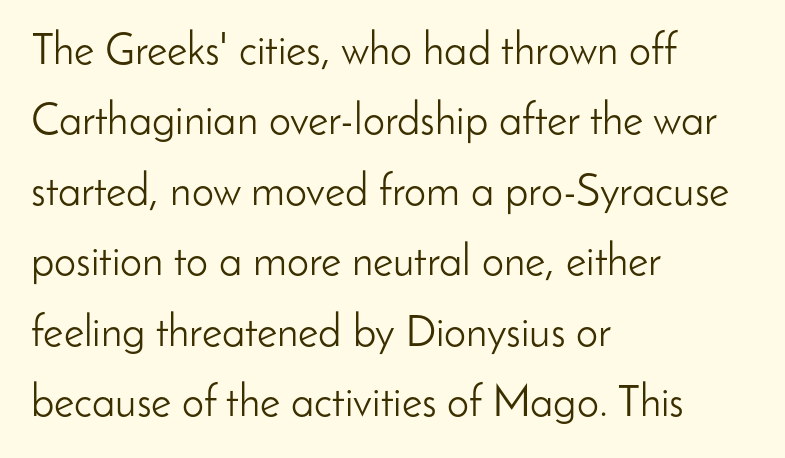
Q: Is the text bold? A: No.
Q: Is the text italic (slanted)? A: No, it is upright.
Q: Is the typeface a serif or a sans-serif typeface? A: Sans-serif.
Q: Is the text underlined? A: No.
Q: How is the paragraph aligned? A: Left-aligned.
Q: Is the spacing between letters normal or unusually wide? A: Normal.
Q: Is the spacing between lines tight, normal or loose? A: Normal.
Q: Width (condensed, normal, or wide)? A: Normal.
Q: Stroke contrast? A: Low.
Q: x-height? A: Small.
Q: Monospaced? A: No.
